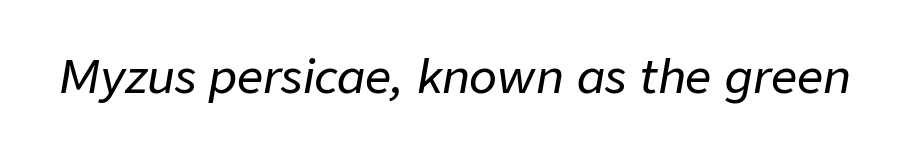
The image shows 46 px text type, italic (leaning right); set normal letter spacing, not underlined; low stroke contrast and a medium x-height.
